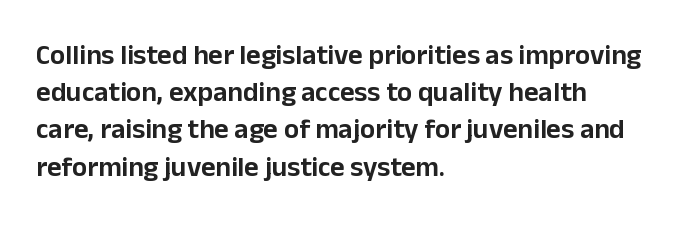
{"serif": "no", "italic": "no", "width": "normal", "stroke_contrast": "low", "x_height": "medium", "monospaced": "no", "underline": "no", "align": "left", "line_spacing": "normal", "line_spacing_ratio": 1.33, "letter_spacing": "normal", "letter_spacing_em": 0.0, "glyph_px": 28}
